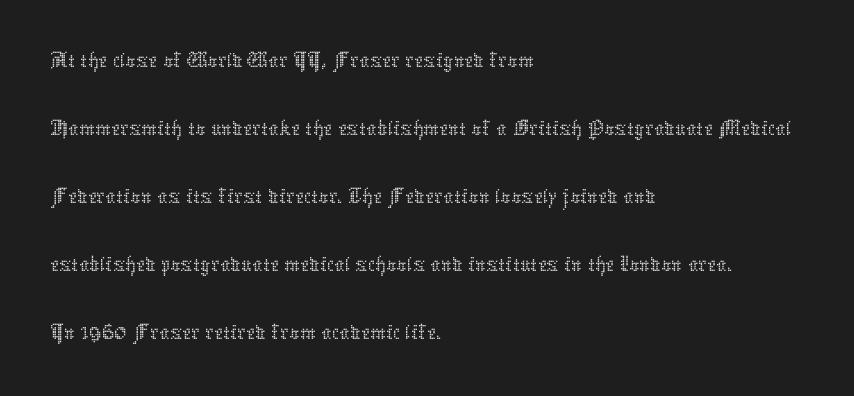
The image shows 50 px thin type, upright; set left-aligned, normal line spacing (1.36x), normal letter spacing, not underlined; low stroke contrast and a medium x-height.
